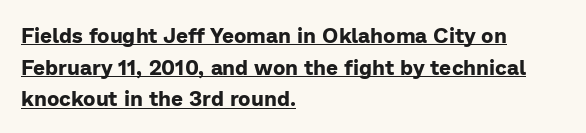
Q: Is the text bold? A: Yes.
Q: Is the text italic (slanted)? A: No, it is upright.
Q: Is the text underlined? A: Yes.
Q: How is the paragraph aligned? A: Left-aligned.
Q: Is the spacing between letters normal or unusually wide? A: Normal.
Q: Is the spacing between lines tight, normal or loose? A: Normal.
